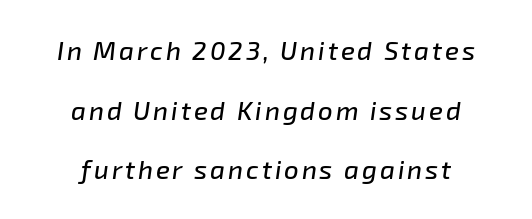
The words here are not underlined. The face used here has a pronounced slope to its letters. Interline gaps are noticeably wide in this sample. Leftover space on each line is divided equally before and after the words.
